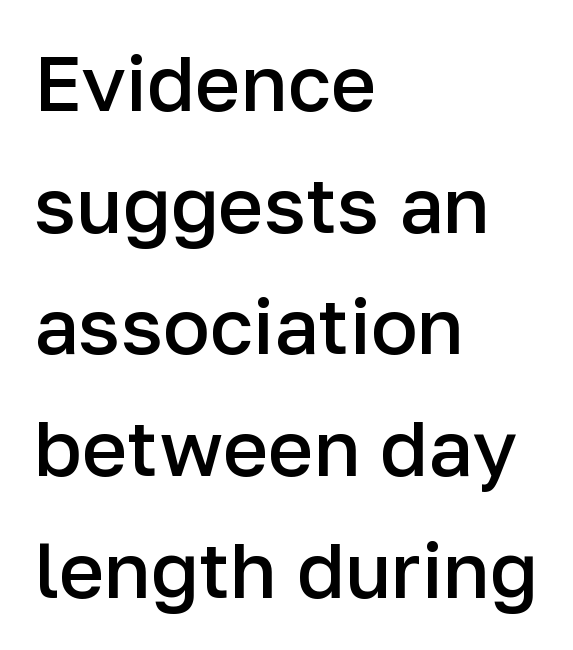
{"serif": "no", "italic": "no", "bold": "semi", "weight": "semibold", "width": "normal", "stroke_contrast": "low", "x_height": "medium", "monospaced": "no", "underline": "no", "align": "left", "line_spacing": "normal", "line_spacing_ratio": 1.56, "letter_spacing": "normal", "letter_spacing_em": 0.0, "glyph_px": 78}
